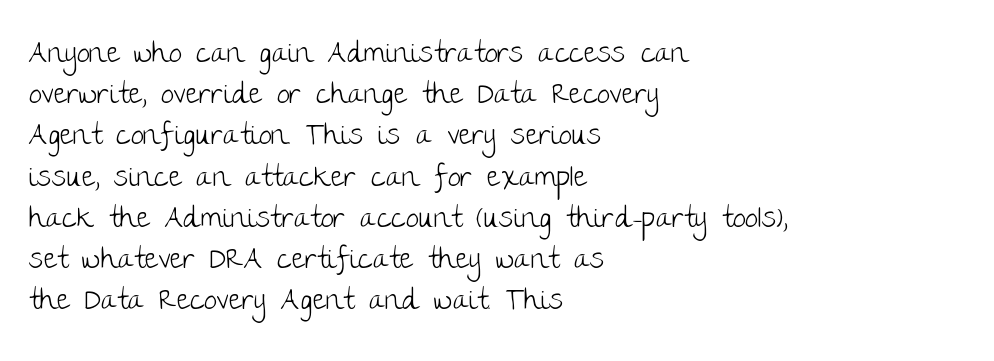
{"serif": "no", "italic": "no", "bold": "no", "weight": "light", "width": "normal", "stroke_contrast": "low", "x_height": "large", "monospaced": "no", "underline": "no", "align": "left", "line_spacing": "normal", "line_spacing_ratio": 1.42, "letter_spacing": "normal", "letter_spacing_em": 0.0, "glyph_px": 29}
